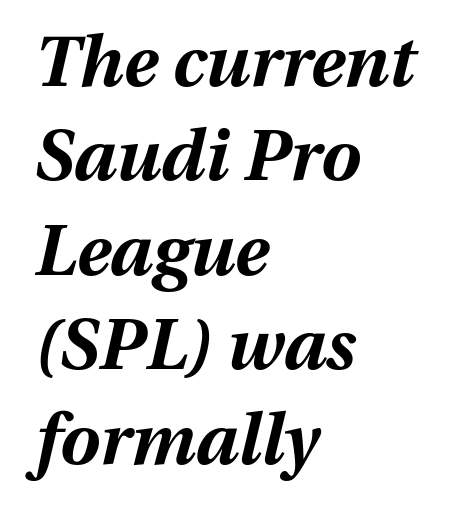
Q: Is the text bold? A: Yes.
Q: Is the text italic (slanted)? A: Yes, it leans right by about 13 degrees.
Q: Is the text underlined? A: No.
Q: How is the paragraph aligned? A: Left-aligned.
Q: Is the spacing between letters normal or unusually wide? A: Normal.
Q: Is the spacing between lines tight, normal or loose? A: Normal.
Q: Width (condensed, normal, or wide)? A: Normal.
Q: Stroke contrast? A: Medium.
Q: x-height? A: Medium.
Q: Monospaced? A: No.
